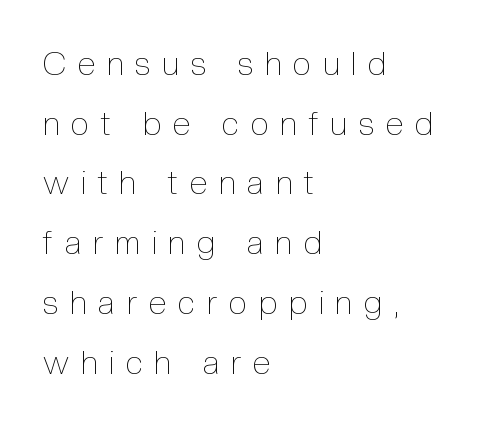
{"italic": "no", "bold": "no", "weight": "thin", "width": "condensed", "x_height": "medium", "monospaced": "no", "underline": "no", "align": "left", "line_spacing_ratio": 1.81, "letter_spacing": "wide", "letter_spacing_em": 0.36, "glyph_px": 33}
